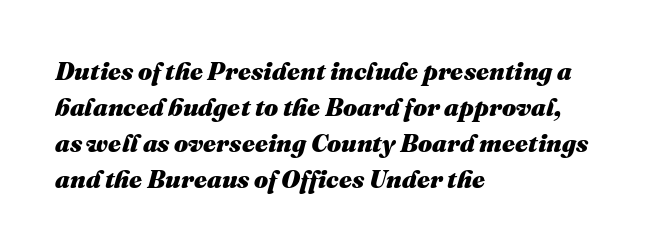
Summary of vertical rhythm: regular, with standard interline spacing. Tracking value appears to be zero — textbook default spacing. The baseline area is clear. The characters look thick and weighty, a clear bold. The letters are slanted; this is an italic face.
